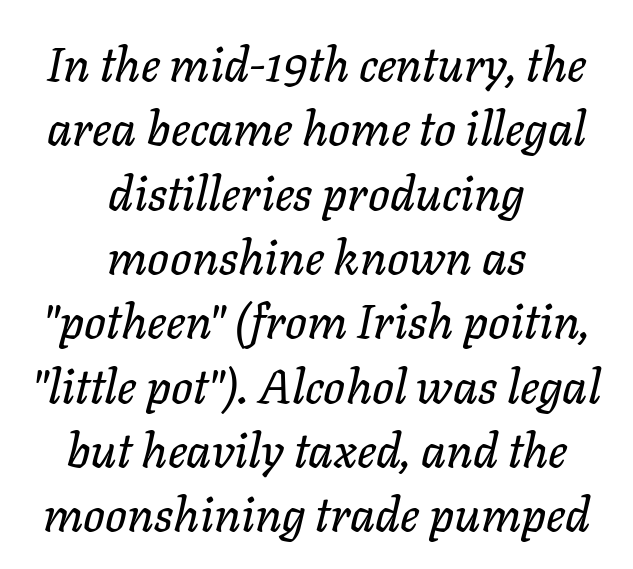
Do the characters align in a grid? No, the font is proportional. No word sits above an underline. Does extra space separate the letters? No, they use regular spacing. Teacher's note: observe the equal gaps on both sides — that is centered alignment. An italicized treatment has been applied to the whole sample. Honestly, the row spacing looks completely unremarkable.
